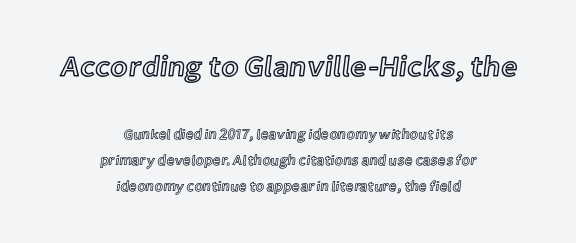
The baseline area is clear. The rendering positions every line midway between the sides. The gaps between neighbouring characters are ordinary and unremarkable. Scale decreases going downward across the two blocks. Note the varied advance widths — an 'i' is clearly narrower than an 'm'.
